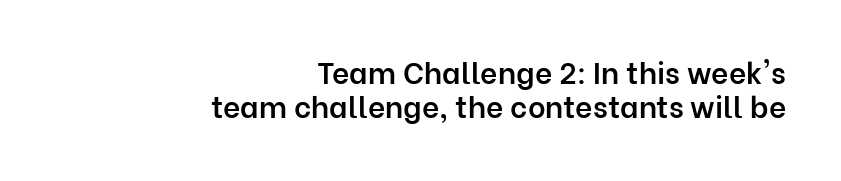
{"serif": "no", "italic": "no", "bold": "semi", "weight": "semibold", "width": "normal", "stroke_contrast": "low", "x_height": "medium", "monospaced": "no", "underline": "no", "align": "right", "line_spacing": "tight", "line_spacing_ratio": 1.13, "letter_spacing": "normal", "letter_spacing_em": 0.0, "glyph_px": 30}
